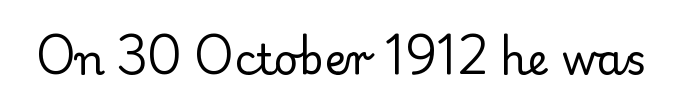
Decoration check: the copy has no underline. Letterform terminals end in serifs throughout the passage. The strokes carry an ordinary text weight at most. You could not count columns in this text — the font is proportionally spaced.
